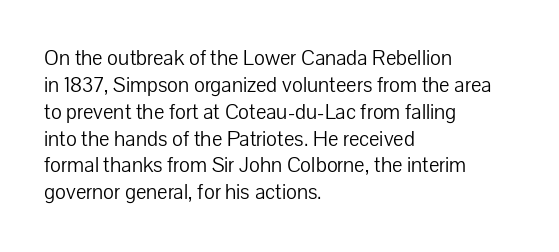
Q: Is the text bold? A: No.
Q: Is the text italic (slanted)? A: No, it is upright.
Q: Is the text underlined? A: No.
Q: How is the paragraph aligned? A: Left-aligned.
Q: Is the spacing between letters normal or unusually wide? A: Normal.
